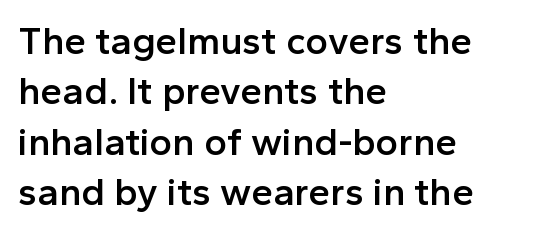
The image shows 39 px semibold sans-serif type, upright; set left-aligned, normal line spacing (1.29x), normal letter spacing, not underlined; a medium x-height.
